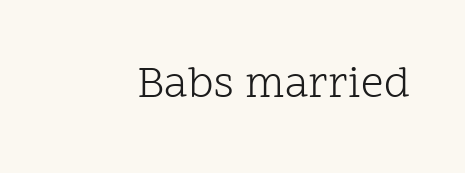
Q: Is the text bold? A: No.
Q: Is the text italic (slanted)? A: No, it is upright.
Q: Is the typeface a serif or a sans-serif typeface? A: Serif.
Q: Is the text underlined? A: No.
Q: Is the spacing between letters normal or unusually wide? A: Normal.
Q: Width (condensed, normal, or wide)? A: Normal.
Q: Stroke contrast? A: Low.
Q: x-height? A: Medium.
Q: Monospaced? A: No.
